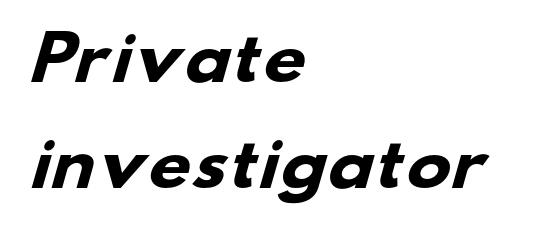
Q: Is the text bold? A: Yes.
Q: Is the typeface a serif or a sans-serif typeface? A: Sans-serif.
Q: Is the text underlined? A: No.
Q: How is the paragraph aligned? A: Left-aligned.
Q: Is the spacing between letters normal or unusually wide? A: Normal.
Q: Width (condensed, normal, or wide)? A: Wide.
Q: Stroke contrast? A: Low.
Q: x-height? A: Small.
Q: Monospaced? A: No.
